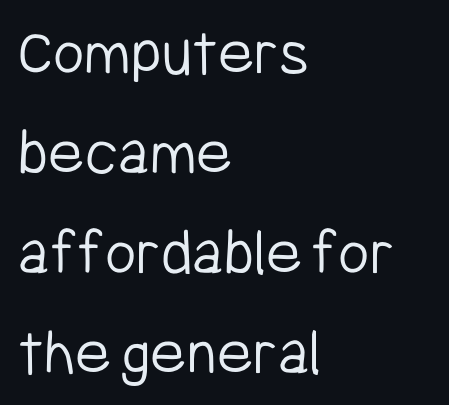
The characters are drawn with everyday or finer stroke widths. Standard letterfit; no display-style spreading of the glyphs. Line beginnings align vertically; line endings do not. This is sans-serif lettering, the kind often seen on screens and signage.
